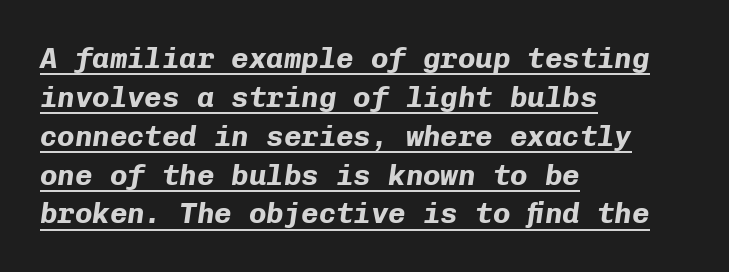
The image shows 29 px bold type, italic (leaning right), monospaced; set left-aligned, normal line spacing (1.34x), normal letter spacing, underlined; low stroke contrast and a medium x-height.
